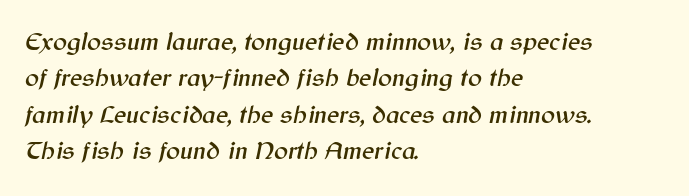
Caption: multi-line text, flush left, ragged right. Line spacing here is normal. This rendering leaves character spacing at its baseline value. Slant detected: the letters are inclined. The words here are not underlined.
